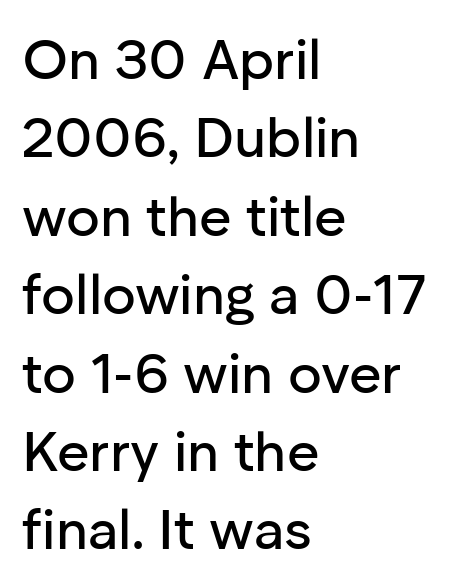
Nope, not italic — everything's standing straight. The foot of each line stays bare and open. Each letter keeps its own natural width here, so spacing adapts to shape. Caption: standard tracking, unaltered.
